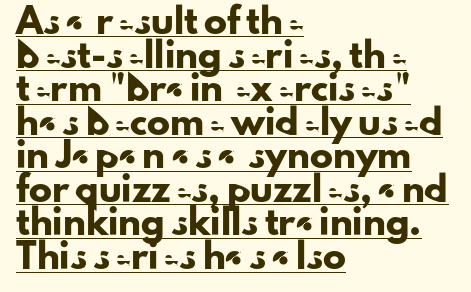
{"italic": "no", "underline": "yes", "align": "left", "line_spacing": "normal", "line_spacing_ratio": 1.46, "letter_spacing": "normal", "letter_spacing_em": 0.0, "glyph_px": 23}
